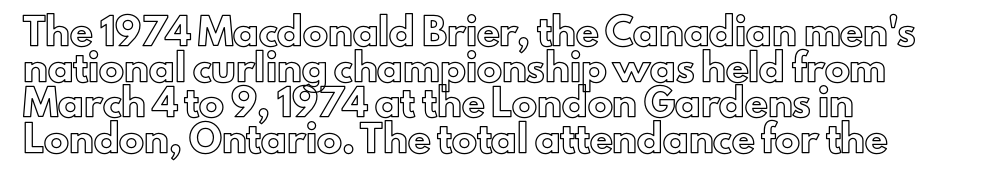
The image shows 25 px text type, upright; set left-aligned, normal line spacing (1.43x), normal letter spacing, not underlined.
